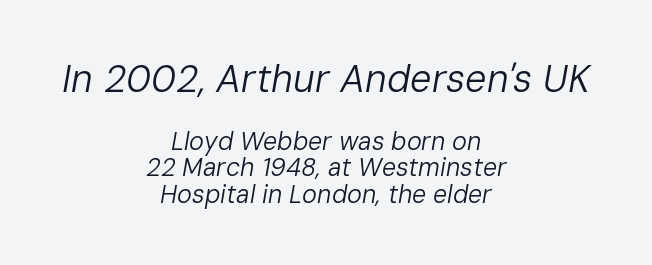
Line spacing here is tight. Short note: letters normally spaced. The compositor balanced each line on the midline. If you squint, the top block still reads clearly — it's the larger of the two.
